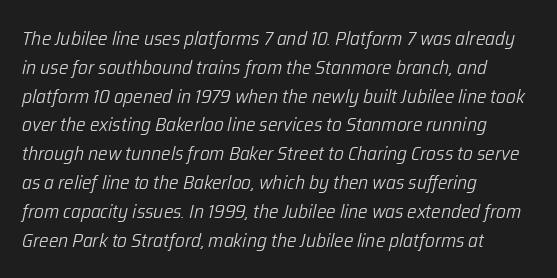
{"italic": "yes", "lean": "right", "slant_degrees": 12, "bold": "no", "underline": "no", "align": "left", "line_spacing": "normal", "line_spacing_ratio": 1.44, "letter_spacing": "normal", "letter_spacing_em": 0.0, "glyph_px": 20}
